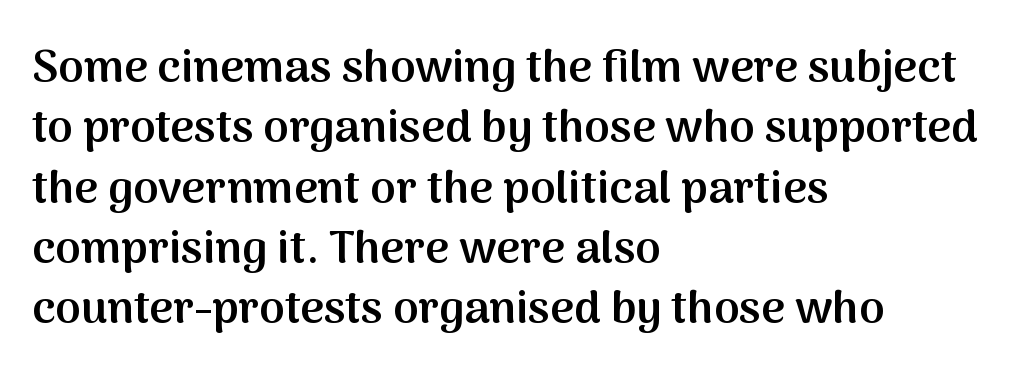
Q: Is the text bold? A: Semi-bold.
Q: Is the text italic (slanted)? A: No, it is upright.
Q: Is the typeface a serif or a sans-serif typeface? A: Sans-serif.
Q: Is the text underlined? A: No.
Q: How is the paragraph aligned? A: Left-aligned.
Q: Is the spacing between letters normal or unusually wide? A: Normal.
Q: Is the spacing between lines tight, normal or loose? A: Normal.
Q: Width (condensed, normal, or wide)? A: Normal.
Q: Stroke contrast? A: Medium.
Q: x-height? A: Medium.
Q: Monospaced? A: No.
